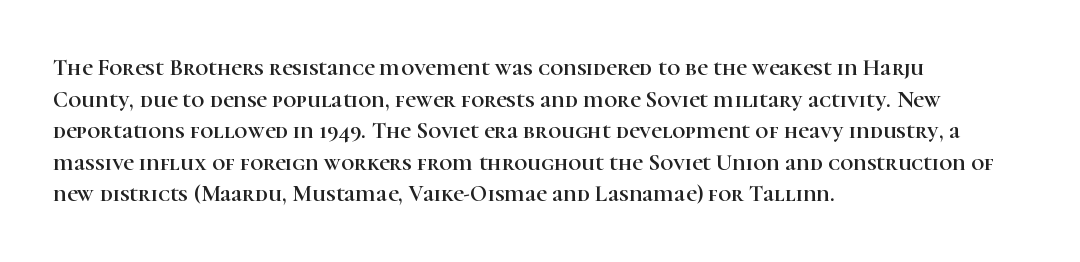
Q: Is the text italic (slanted)? A: No, it is upright.
Q: Is the text underlined? A: No.
Q: How is the paragraph aligned? A: Left-aligned.
Q: Is the spacing between letters normal or unusually wide? A: Normal.
Q: Is the spacing between lines tight, normal or loose? A: Normal.
